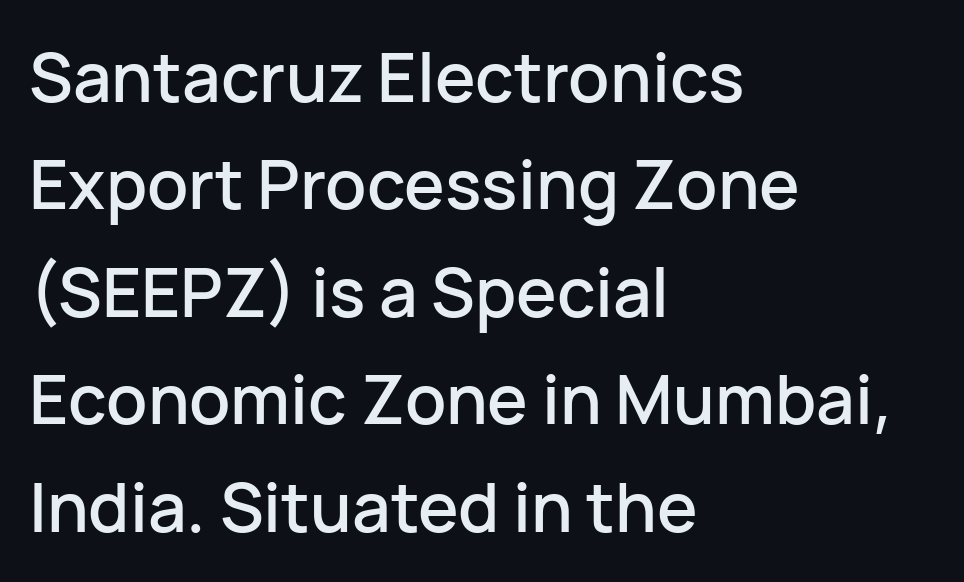
Q: Is the text italic (slanted)? A: No, it is upright.
Q: Is the typeface a serif or a sans-serif typeface? A: Sans-serif.
Q: Is the text underlined? A: No.
Q: How is the paragraph aligned? A: Left-aligned.
Q: Is the spacing between letters normal or unusually wide? A: Normal.
Q: Is the spacing between lines tight, normal or loose? A: Normal.
Q: Width (condensed, normal, or wide)? A: Normal.
Q: Stroke contrast? A: Low.
Q: x-height? A: Medium.
Q: Monospaced? A: No.
